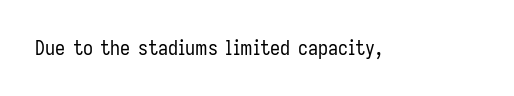
Q: Is the text bold? A: No.
Q: Is the text italic (slanted)? A: No, it is upright.
Q: Is the text underlined? A: No.
Q: Is the spacing between letters normal or unusually wide? A: Normal.
